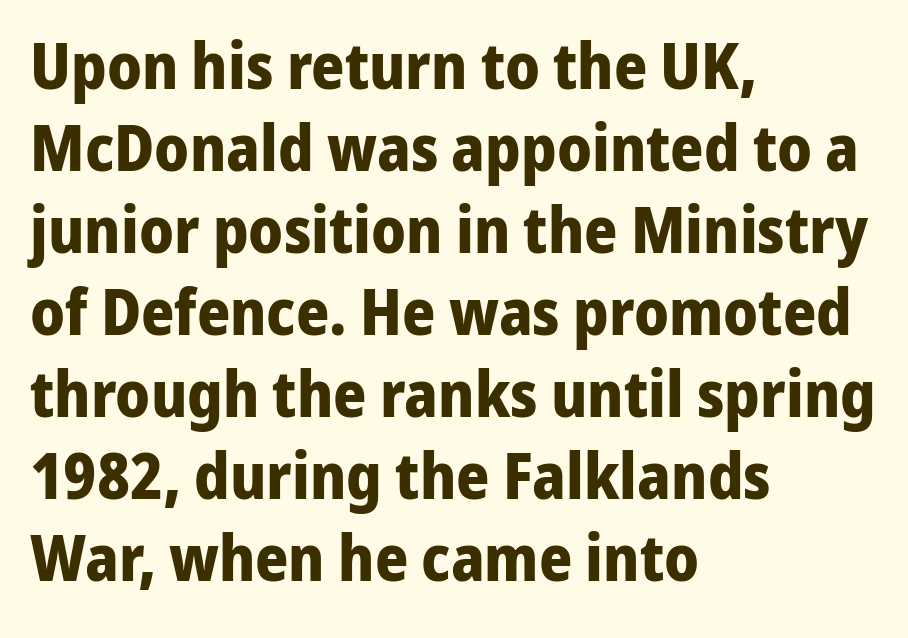
This sample has the flowing, uneven cadence of proportional lettering. The text was rendered using a sans face with plain stroke endings. Posture: upright roman. Heavy-handed strokes throughout: this text is bold. The lines are quadded left.
